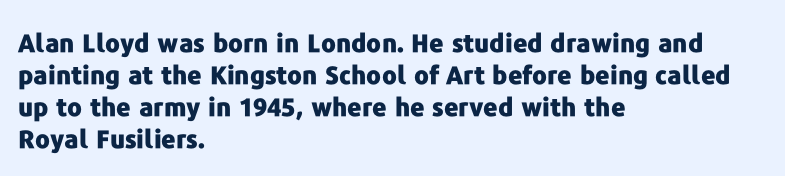
The typesetter chose a ragged-right arrangement here. The line texture is even and compact thanks to regular tracking. Summary of weight: heavy, a full bold. Vertically, the passage feels balanced, rows spaced as you'd expect. In terms of posture, this sample is upright.
